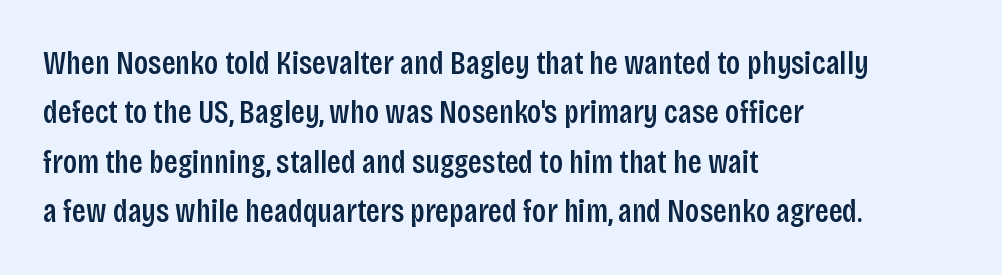
Horizontal bands of white between lines are of average thickness. The paragraph shown leans on its left margin. Here the glyphs are tracked normally, forming tight word shapes. Unlike a traditional serif, this face leaves its strokes unadorned.
